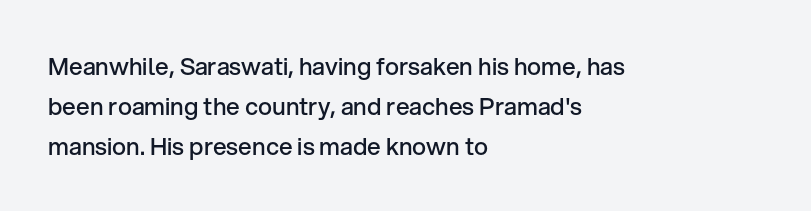
Q: Is the text bold? A: Semi-bold.
Q: Is the text italic (slanted)? A: No, it is upright.
Q: Is the text underlined? A: No.
Q: How is the paragraph aligned? A: Left-aligned.
Q: Is the spacing between letters normal or unusually wide? A: Normal.
Q: Is the spacing between lines tight, normal or loose? A: Normal.
